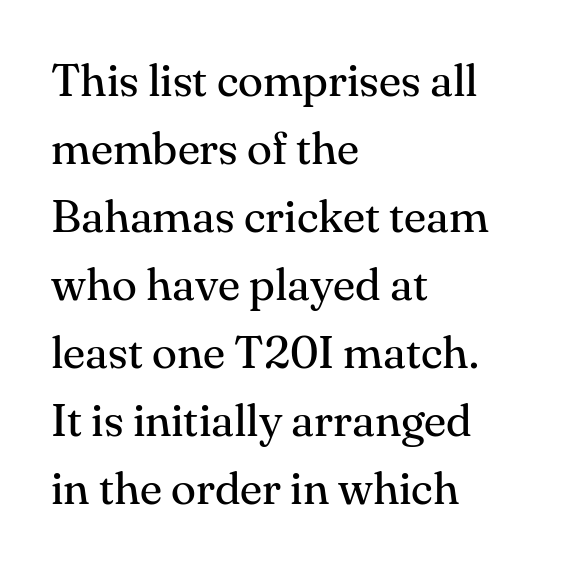
The image shows 46 px regular-weight serif type, upright; set left-aligned, normal line spacing (1.48x), normal letter spacing, not underlined; medium stroke contrast and a small x-height.
